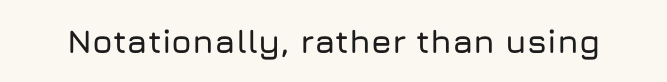
Is the letter spacing exaggerated? No — it looks like the ordinary default. A clean baseline with only descenders dipping below it. Is this a sans? Yes — the strokes have no serifs. Character widths vary here, with narrow letters taking less room than wide ones. Unlike italic type, these characters show no tilt at all.
